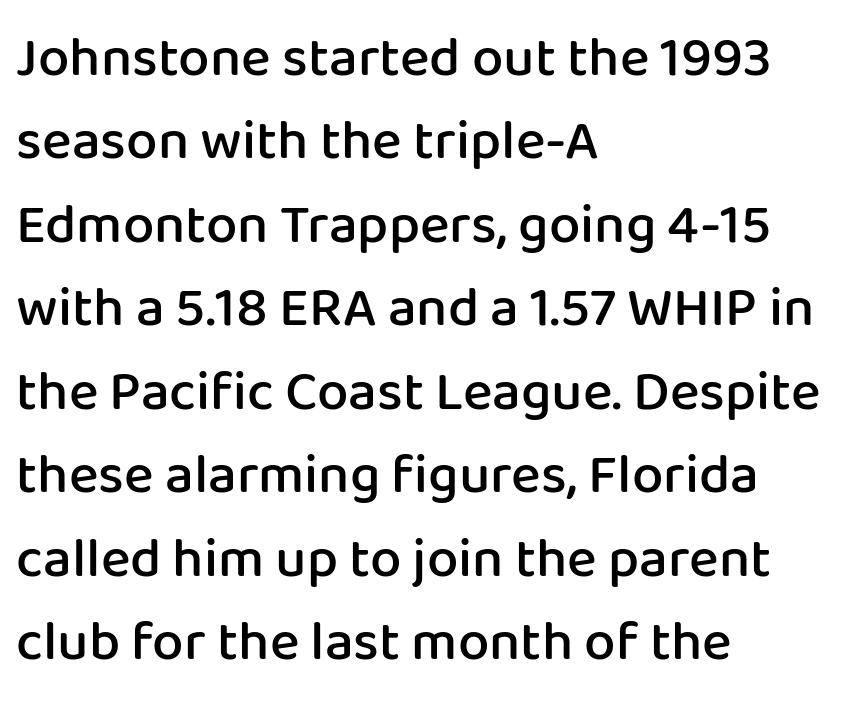
{"serif": "no", "italic": "no", "bold": "semi", "weight": "semibold", "width": "normal", "stroke_contrast": "low", "x_height": "medium", "monospaced": "no", "underline": "no", "align": "left", "line_spacing": "normal", "line_spacing_ratio": 1.49, "letter_spacing": "normal", "letter_spacing_em": 0.0, "glyph_px": 56}
